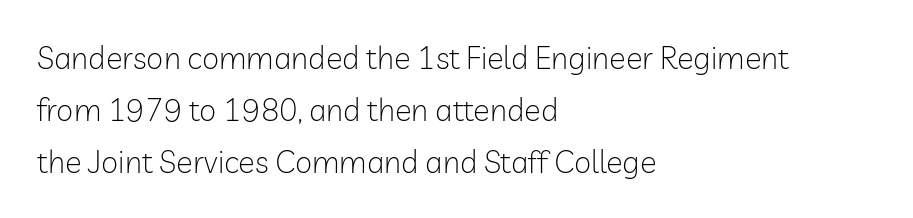
{"serif": "no", "italic": "no", "bold": "no", "weight": "light", "width": "normal", "stroke_contrast": "low", "x_height": "medium", "monospaced": "no", "underline": "no", "align": "left", "line_spacing": "normal", "line_spacing_ratio": 1.67, "letter_spacing": "normal", "letter_spacing_em": 0.0, "glyph_px": 31}
